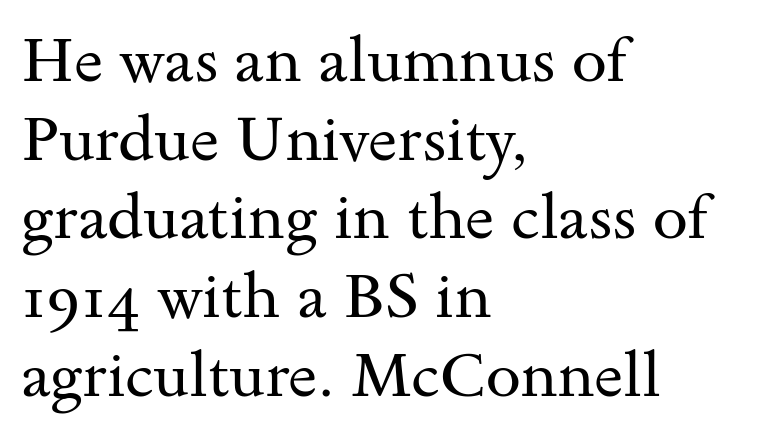
{"serif": "yes", "italic": "no", "bold": "no", "weight": "regular", "width": "wide", "stroke_contrast": "medium", "x_height": "small", "monospaced": "no", "underline": "no", "align": "left", "line_spacing": "normal", "line_spacing_ratio": 1.25, "letter_spacing": "normal", "letter_spacing_em": 0.0, "glyph_px": 63}
